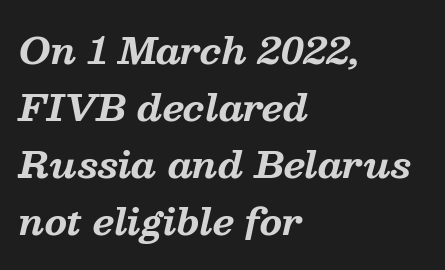
{"serif": "yes", "italic": "yes", "lean": "right", "slant_degrees": 13, "bold": "yes", "weight": "bold", "width": "normal", "stroke_contrast": "medium", "x_height": "medium", "monospaced": "no", "underline": "no", "align": "left", "line_spacing": "normal", "line_spacing_ratio": 1.58, "letter_spacing": "normal", "letter_spacing_em": 0.0, "glyph_px": 36}
